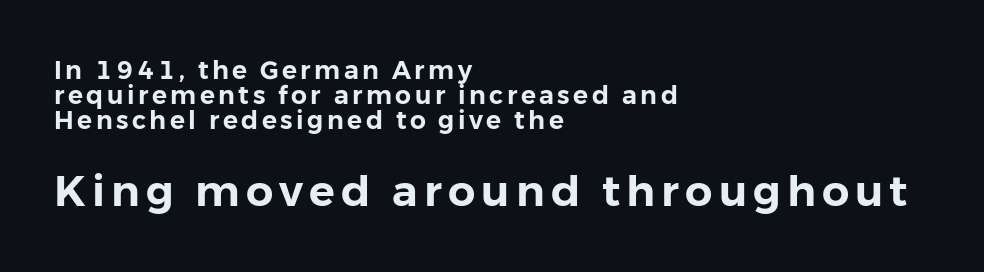
Any mark beneath the type? The region is blank. In CSS terms this would be text-align: left. A roman cut, with each character standing at attention. Spacing verdict: proportional, widths tailored to each character.
